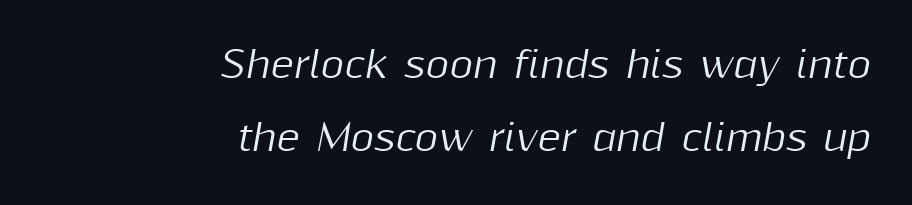
Q: Is the text italic (slanted)? A: Yes, it leans right by about 10 degrees.
Q: Is the text underlined? A: No.
Q: How is the paragraph aligned? A: Right-aligned.
Q: Is the spacing between letters normal or unusually wide? A: Normal.
Q: Is the spacing between lines tight, normal or loose? A: Loose.
Q: Width (condensed, normal, or wide)? A: Normal.
Q: Stroke contrast? A: Medium.
Q: x-height? A: Medium.
Q: Monospaced? A: No.
